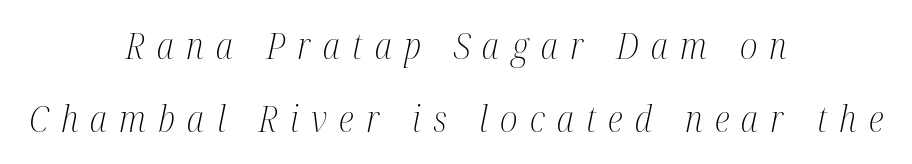
Reading down the block, each line starts at a different indent, mirrored at its end. A typesetter would call this proportional, since set widths differ per character. The face looks like a standard text weight, possibly lighter. Regarding leading, the lines here are spaced well apart.
